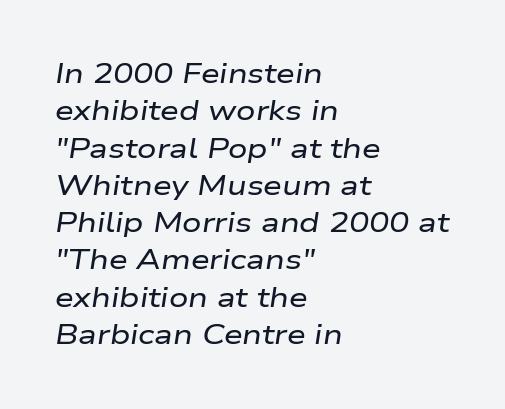
{"italic": "yes", "lean": "right", "slant_degrees": 9, "underline": "no", "align": "left", "line_spacing": "normal", "line_spacing_ratio": 1.38, "letter_spacing": "normal", "letter_spacing_em": 0.0, "glyph_px": 27}
